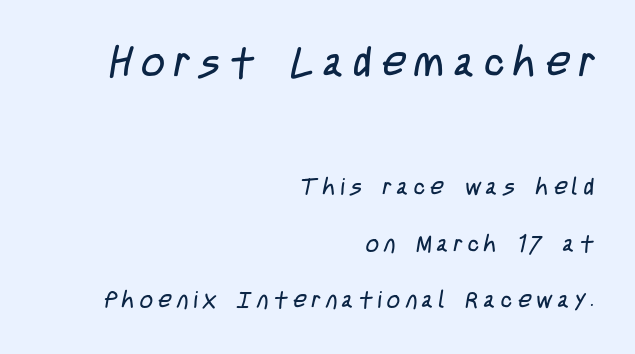
{"serif": "no", "bold": "no", "weight": "regular", "width": "condensed", "stroke_contrast": "low", "x_height": "large", "monospaced": "no", "underline": "no", "align": "right", "line_spacing": "loose", "line_spacing_ratio": 2.45, "letter_spacing": "wide", "letter_spacing_em": 0.23, "larger_block": "first", "size_ratio": 1.78, "glyph_px": 41}
